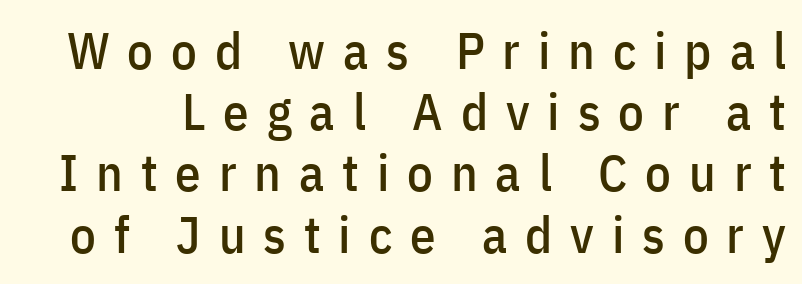
Q: Is the text italic (slanted)? A: No, it is upright.
Q: Is the typeface a serif or a sans-serif typeface? A: Sans-serif.
Q: Is the text underlined? A: No.
Q: Is the spacing between letters normal or unusually wide? A: Unusually wide.
Q: Width (condensed, normal, or wide)? A: Condensed.
Q: Stroke contrast? A: Low.
Q: x-height? A: Medium.
Q: Monospaced? A: No.
